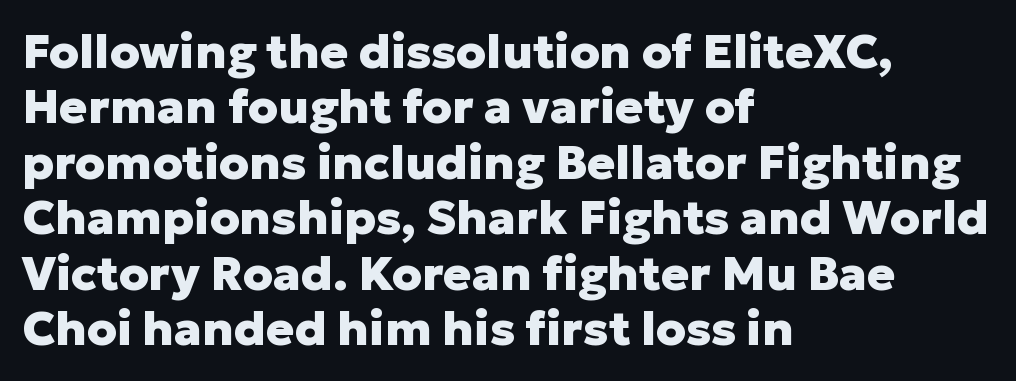
{"serif": "no", "italic": "no", "bold": "yes", "weight": "heavy", "width": "normal", "stroke_contrast": "low", "x_height": "medium", "monospaced": "no", "underline": "no", "align": "left", "line_spacing_ratio": 1.18, "letter_spacing": "normal", "letter_spacing_em": 0.0, "glyph_px": 47}
